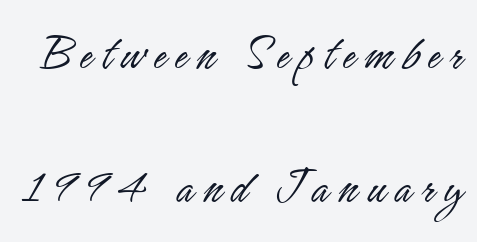
The image shows 54 px light, condensed sans-serif type; set loose line spacing (2.47x), not underlined; low stroke contrast and a small x-height.
